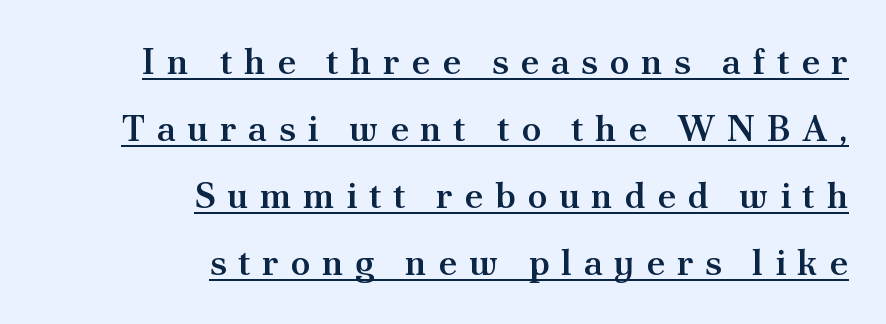
The image shows 36 px semibold serif type, upright; set right-aligned, line spacing 1.86x, unusually wide letter spacing (+0.32 em), underlined; medium stroke contrast and a small x-height.
